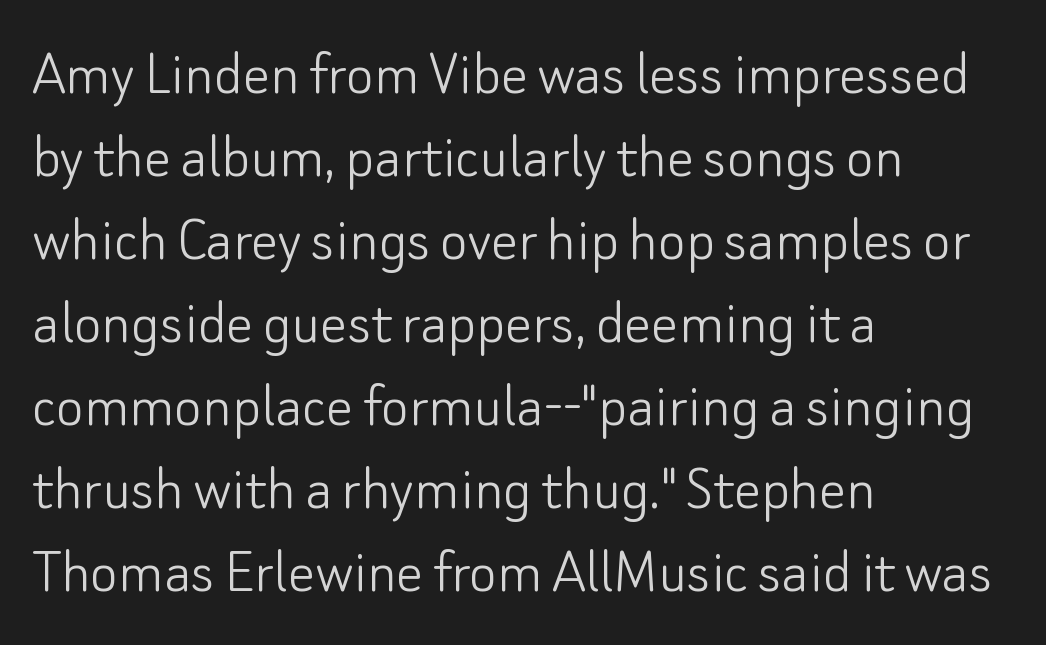
The image shows 67 px light sans-serif type, upright; set left-aligned, line spacing 1.24x, normal letter spacing, not underlined; low stroke contrast and a small x-height.
